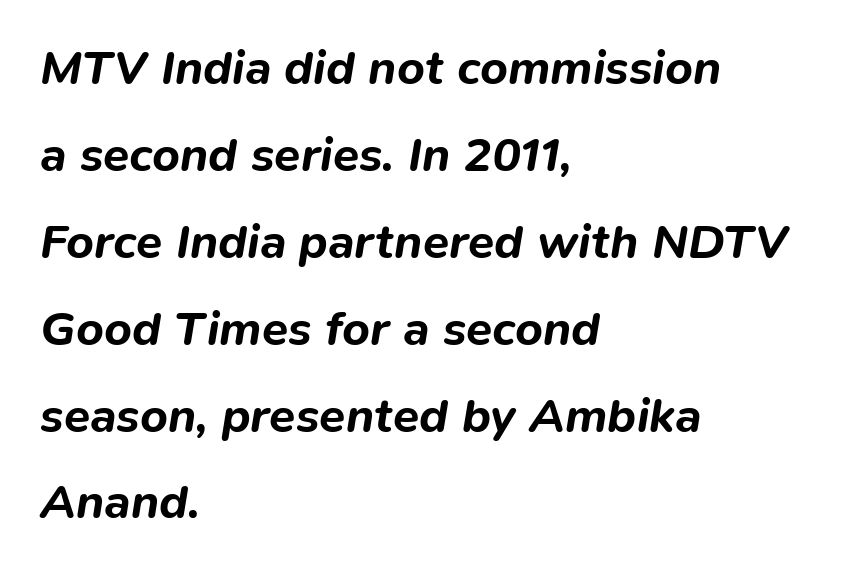
{"italic": "yes", "lean": "right", "slant_degrees": 9, "bold": "yes", "weight": "bold", "width": "normal", "stroke_contrast": "low", "x_height": "medium", "monospaced": "no", "underline": "no", "align": "left", "line_spacing_ratio": 1.81, "letter_spacing": "normal", "letter_spacing_em": 0.0, "glyph_px": 48}
